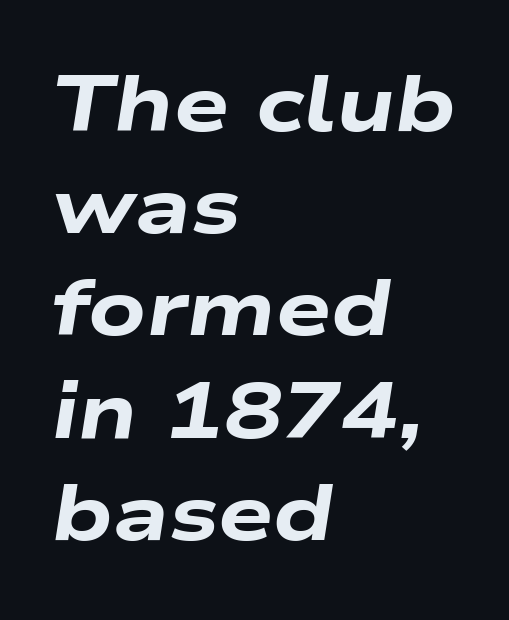
Typographic density is high because the face is bold. The face used here is proportionally spaced, like ordinary book or web type. Descenders are the only things crossing below the line. The font's italic variant was chosen for this text. The face used here is rendered with its standard letterfit.
